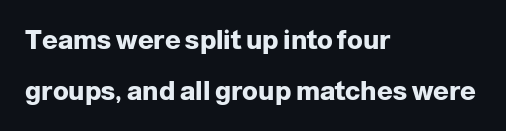
Q: Is the text bold? A: Yes.
Q: Is the text italic (slanted)? A: No, it is upright.
Q: Is the text underlined? A: No.
Q: How is the paragraph aligned? A: Left-aligned.
Q: Is the spacing between letters normal or unusually wide? A: Normal.
Q: Is the spacing between lines tight, normal or loose? A: Loose.
